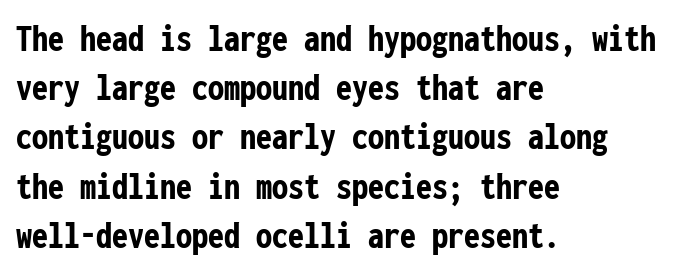
Bold? Absolutely — the strokes are thick and heavy. The ragged edge is on the right, which tells us the setting is flush left. Spacing verdict: monospaced, one width for all characters. In terms of letterspacing, this is plain default setting.
